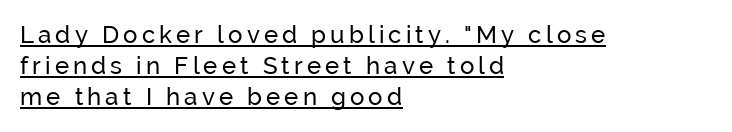
Vertical stems look standard width or narrower in stroke. The string is rendered with underlining switched on. Vertical spacing — default. Ordinary non-slanted type is in use. A classic flush-left, rag-right setting is used for this passage.
